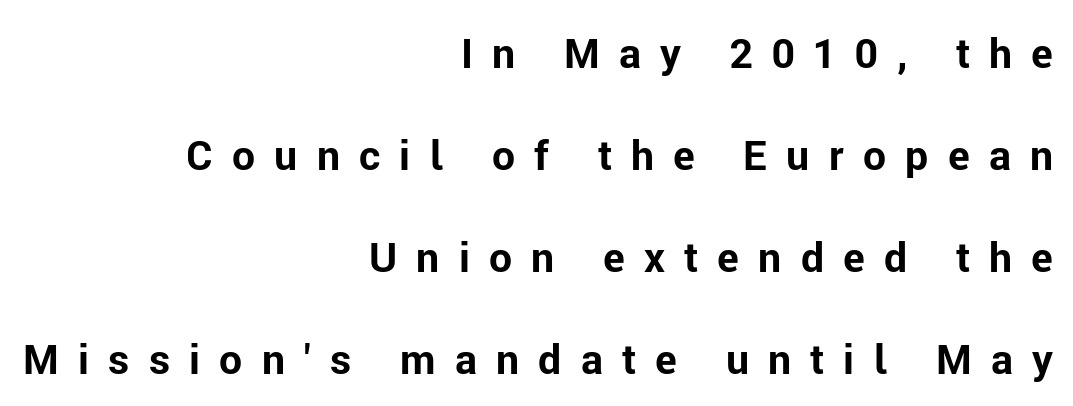
Q: Is the text bold? A: Yes.
Q: Is the text italic (slanted)? A: No, it is upright.
Q: Is the typeface a serif or a sans-serif typeface? A: Sans-serif.
Q: Is the text underlined? A: No.
Q: How is the paragraph aligned? A: Right-aligned.
Q: Is the spacing between letters normal or unusually wide? A: Unusually wide.
Q: Is the spacing between lines tight, normal or loose? A: Loose.
Q: Width (condensed, normal, or wide)? A: Normal.
Q: Stroke contrast? A: Low.
Q: x-height? A: Medium.
Q: Monospaced? A: No.
